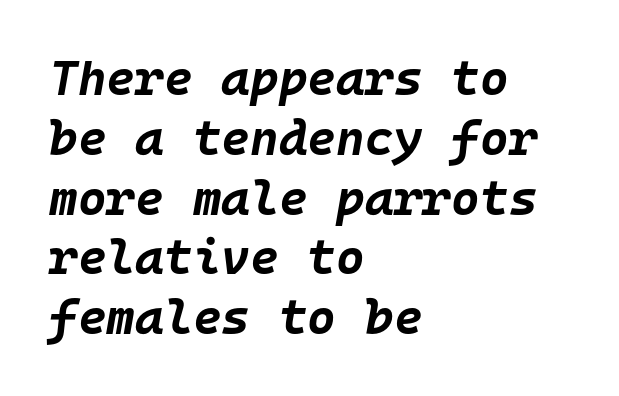
The image shows 49 px bold type, italic (leaning right), monospaced; set left-aligned, line spacing 1.22x, normal letter spacing, not underlined; low stroke contrast and a large x-height.
